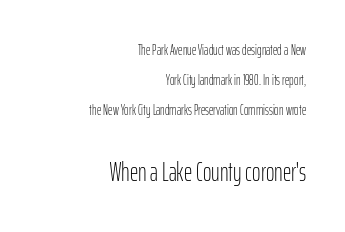
{"italic": "no", "bold": "no", "underline": "no", "align": "right", "line_spacing": "loose", "line_spacing_ratio": 2.16, "letter_spacing": "normal", "letter_spacing_em": 0.0, "larger_block": "second", "size_ratio": 1.86, "glyph_px": 26}
